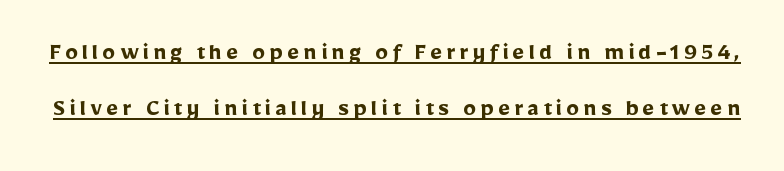
{"italic": "no", "bold": "yes", "underline": "yes", "line_spacing": "loose", "line_spacing_ratio": 2.15, "glyph_px": 26}
